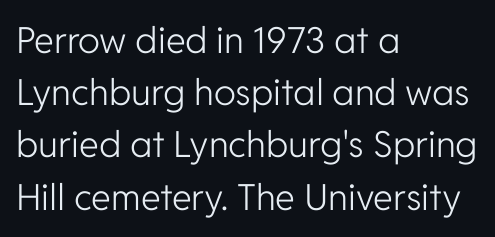
The image shows 36 px light sans-serif type, upright; set left-aligned, normal line spacing (1.45x), normal letter spacing, not underlined; low stroke contrast and a medium x-height.
